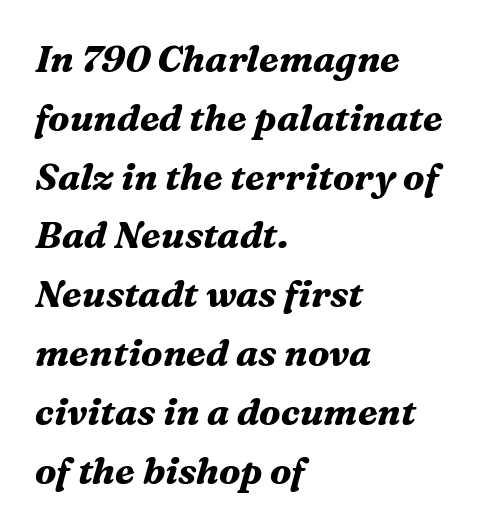
{"serif": "yes", "italic": "yes", "lean": "right", "slant_degrees": 16, "bold": "yes", "weight": "bold", "width": "normal", "stroke_contrast": "medium", "x_height": "medium", "monospaced": "no", "underline": "no", "align": "left", "line_spacing": "normal", "line_spacing_ratio": 1.59, "letter_spacing": "normal", "letter_spacing_em": 0.0, "glyph_px": 37}
